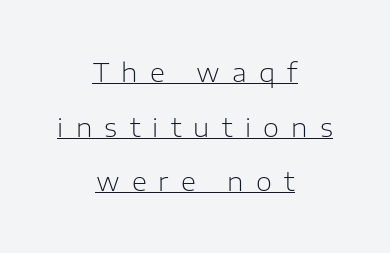
{"italic": "no", "bold": "no", "underline": "yes", "align": "center", "line_spacing": "loose", "line_spacing_ratio": 2.1, "letter_spacing": "wide", "letter_spacing_em": 0.47, "glyph_px": 26}
